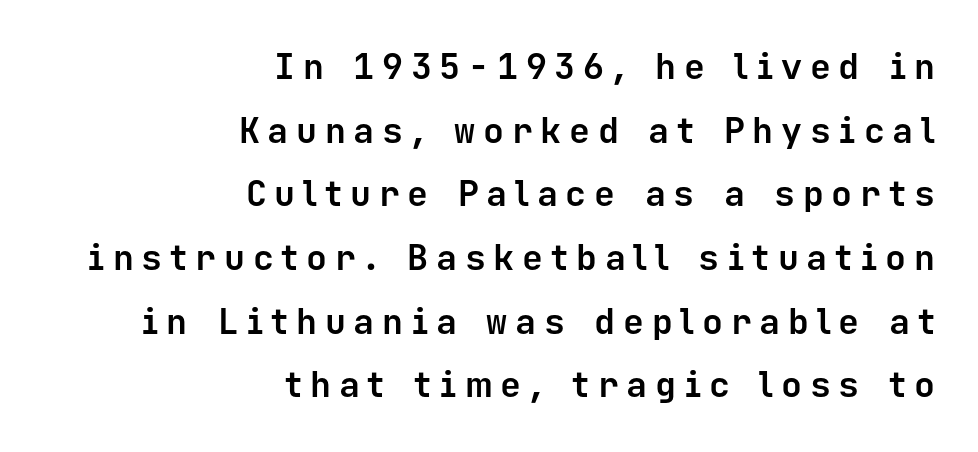
The image shows 35 px bold sans-serif type, upright, monospaced; set right-aligned, line spacing 1.82x, unusually wide letter spacing (+0.22 em), not underlined; low stroke contrast and a medium x-height.
